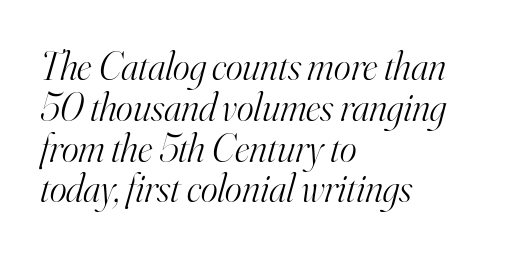
Q: Is the text bold? A: No.
Q: Is the text italic (slanted)? A: Yes, it leans right by about 16 degrees.
Q: Is the typeface a serif or a sans-serif typeface? A: Serif.
Q: Is the text underlined? A: No.
Q: How is the paragraph aligned? A: Left-aligned.
Q: Is the spacing between letters normal or unusually wide? A: Normal.
Q: Is the spacing between lines tight, normal or loose? A: Tight.
Q: Width (condensed, normal, or wide)? A: Normal.
Q: Stroke contrast? A: High.
Q: x-height? A: Small.
Q: Monospaced? A: No.
